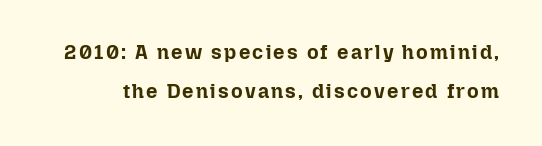
The image shows 20 px bold type, upright; set loose line spacing (1.94x), not underlined.
